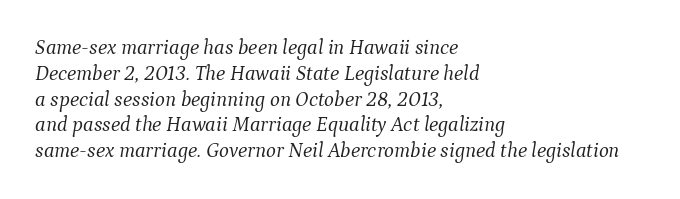
The image shows 21 px text type, italic (leaning right); set left-aligned, line spacing 1.23x, normal letter spacing, not underlined.
